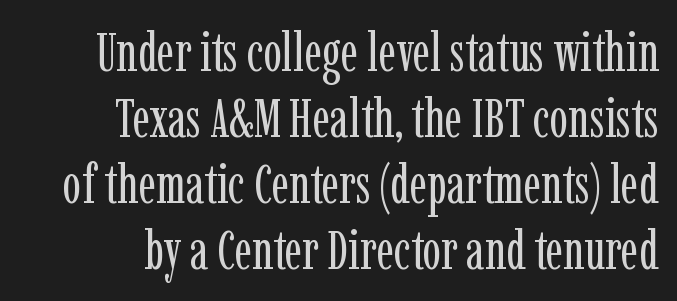
Q: Is the text bold? A: No.
Q: Is the text italic (slanted)? A: No, it is upright.
Q: Is the typeface a serif or a sans-serif typeface? A: Serif.
Q: Is the text underlined? A: No.
Q: How is the paragraph aligned? A: Right-aligned.
Q: Is the spacing between letters normal or unusually wide? A: Normal.
Q: Width (condensed, normal, or wide)? A: Condensed.
Q: Stroke contrast? A: Low.
Q: x-height? A: Medium.
Q: Monospaced? A: No.
